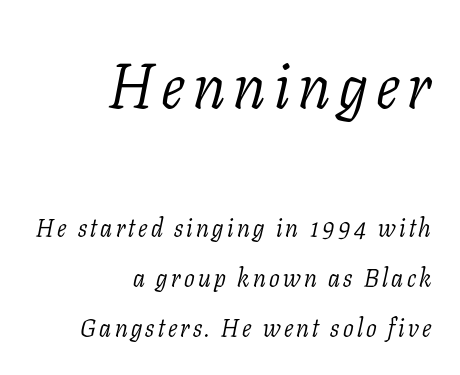
{"serif": "yes", "italic": "yes", "lean": "right", "slant_degrees": 11, "bold": "no", "weight": "light", "width": "normal", "stroke_contrast": "low", "x_height": "medium", "monospaced": "no", "underline": "no", "align": "right", "line_spacing": "loose", "line_spacing_ratio": 2.0, "larger_block": "first", "size_ratio": 2.52, "glyph_px": 63}
